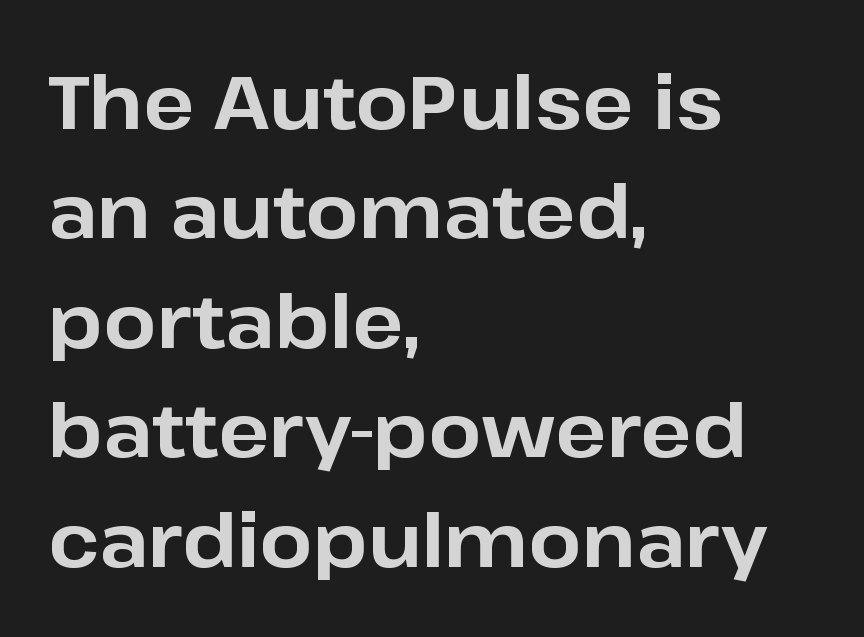
The image shows 75 px bold sans-serif type, upright; set left-aligned, normal line spacing (1.46x), normal letter spacing, not underlined; low stroke contrast and a medium x-height.
